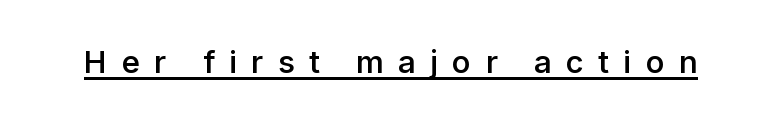
The rendering uses the underline text-decoration. Someone cranked the tracking dial way up on this one. Observe the absence of serifs on each vertical stroke in this sample. Do the characters align in a grid? No, the font is proportional. I'd describe the lettering as semibold — firm but not a full bold. Characters remain perfectly vertical along every line.
